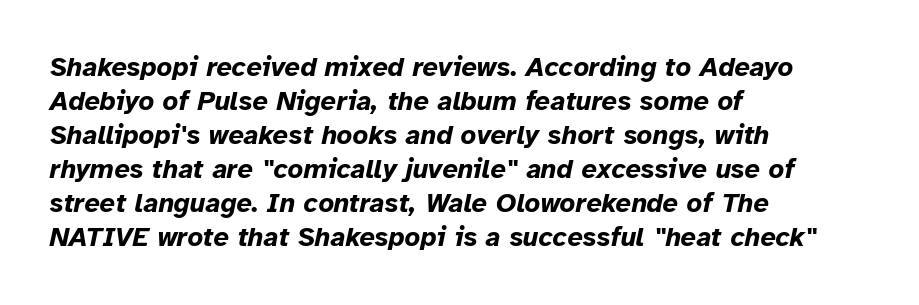
Plenty of ink on the page — the face is bold. The glyphs look as if they've been sheared to an angle. Characters follow at the spacing the type designer built in. Alignment: flush left. Decoration check: the copy has no underline.
